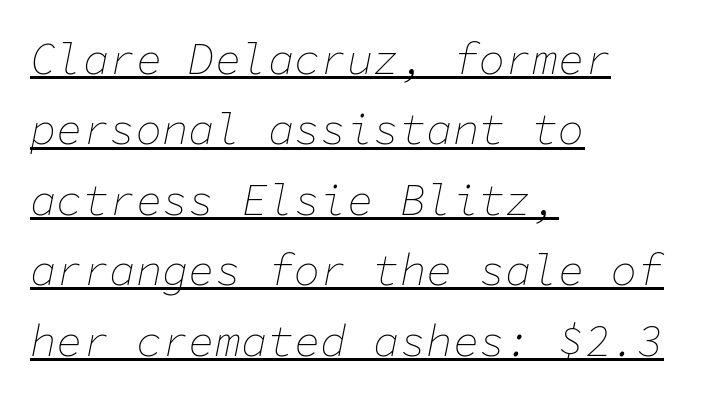
The image shows 44 px thin type, italic (leaning right), monospaced; set left-aligned, normal line spacing (1.6x), normal letter spacing, underlined; low stroke contrast and a medium x-height.
